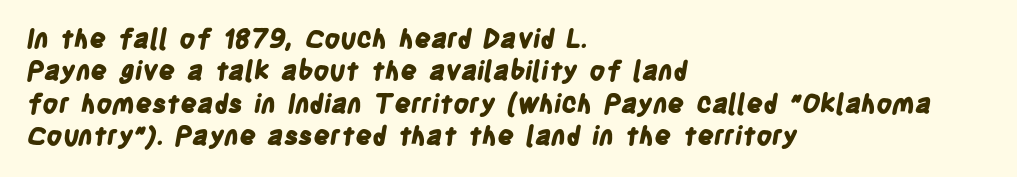
Q: Is the text bold? A: Yes.
Q: Is the text underlined? A: No.
Q: How is the paragraph aligned? A: Left-aligned.
Q: Is the spacing between letters normal or unusually wide? A: Normal.
Q: Is the spacing between lines tight, normal or loose? A: Normal.
